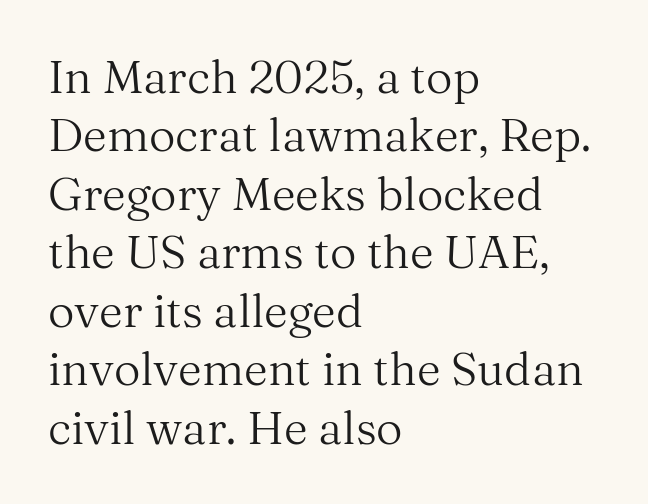
{"serif": "yes", "italic": "no", "bold": "no", "weight": "regular", "width": "normal", "stroke_contrast": "medium", "x_height": "medium", "monospaced": "no", "underline": "no", "align": "left", "line_spacing": "normal", "line_spacing_ratio": 1.27, "letter_spacing": "normal", "letter_spacing_em": 0.0, "glyph_px": 46}
